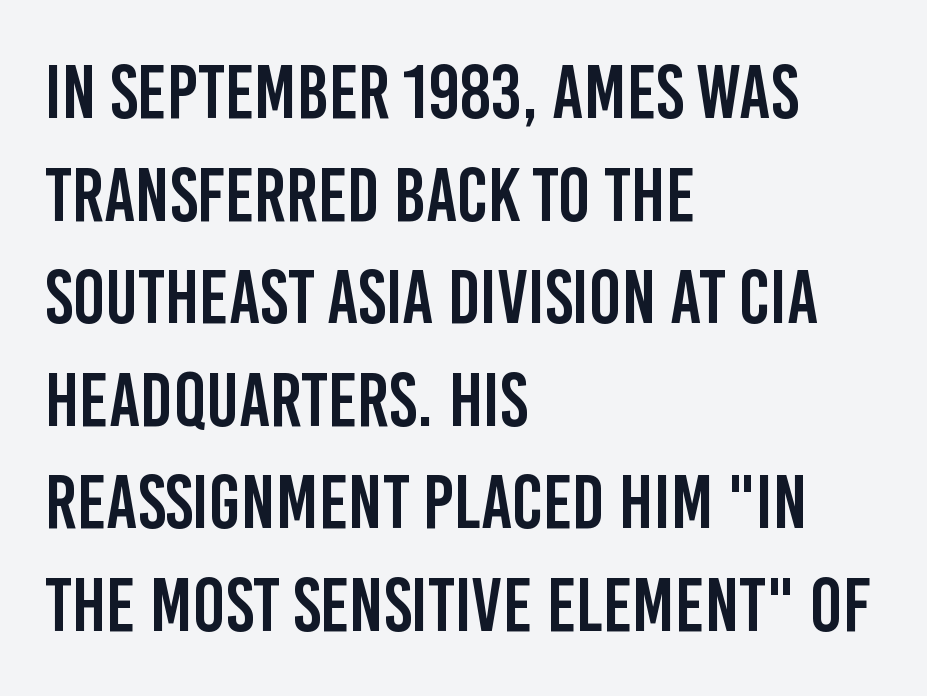
The text was rendered using a sans face with plain stroke endings. Does the leading feel generous? No, just average. This is the regular roman posture of the typeface. These lines are rendered in a variable-pitch font. Underlining? Definitely not there.
